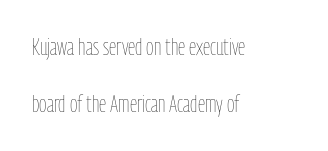
Unbolded letterforms with no extra heft. Rule under the text: the space is simply empty. The passage shown has conventional tracking throughout. Caption: multi-line text, flush left, ragged right. This is the regular roman posture of the typeface. The rendering uses a large line-height, opening up the rows.
